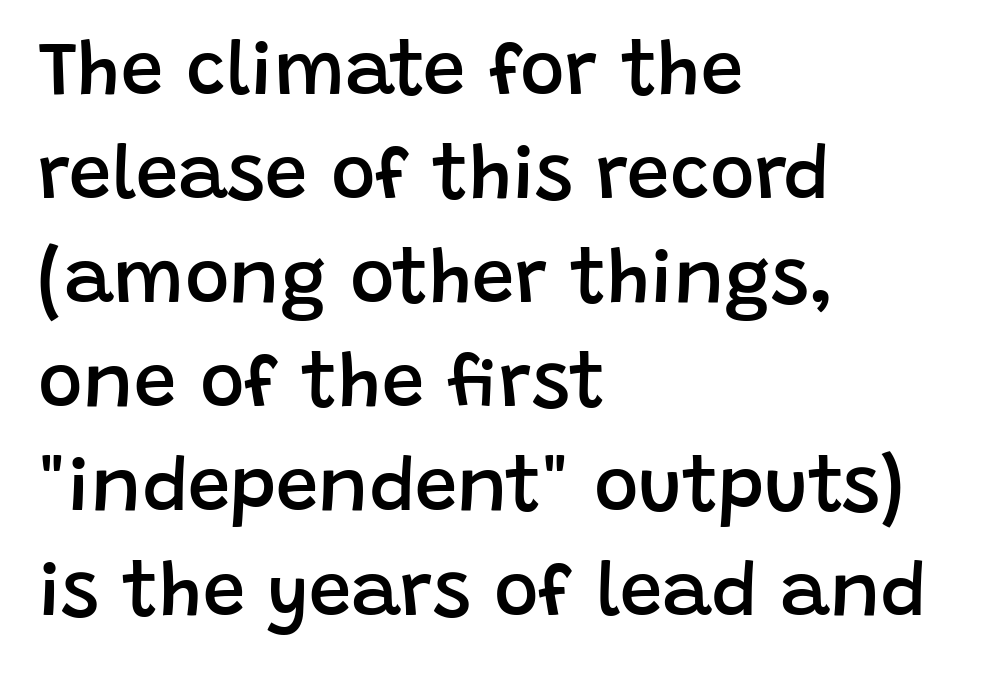
Q: Is the text bold? A: Semi-bold.
Q: Is the text italic (slanted)? A: No, it is upright.
Q: Is the typeface a serif or a sans-serif typeface? A: Sans-serif.
Q: Is the text underlined? A: No.
Q: How is the paragraph aligned? A: Left-aligned.
Q: Is the spacing between letters normal or unusually wide? A: Normal.
Q: Is the spacing between lines tight, normal or loose? A: Normal.
Q: Width (condensed, normal, or wide)? A: Normal.
Q: Stroke contrast? A: Low.
Q: x-height? A: Large.
Q: Monospaced? A: No.
